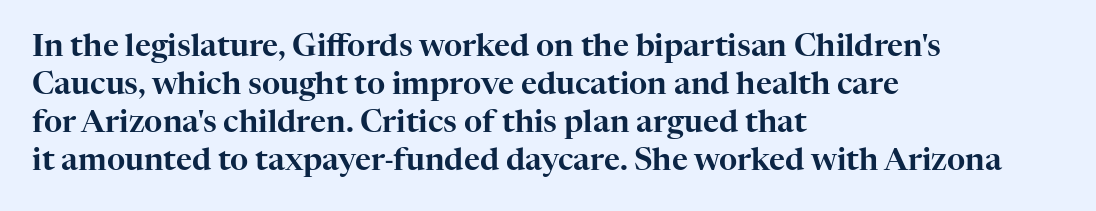
Q: Is the text italic (slanted)? A: No, it is upright.
Q: Is the typeface a serif or a sans-serif typeface? A: Serif.
Q: Is the text underlined? A: No.
Q: How is the paragraph aligned? A: Left-aligned.
Q: Is the spacing between letters normal or unusually wide? A: Normal.
Q: Width (condensed, normal, or wide)? A: Normal.
Q: Stroke contrast? A: High.
Q: x-height? A: Medium.
Q: Monospaced? A: No.
